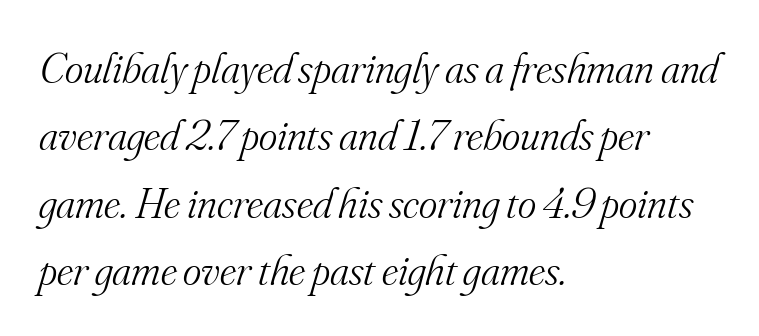
Honestly, the row spacing looks completely unremarkable. A quiet, ordinary-to-light weight characterises the typeface. Reading down the block, your eye returns to a fixed left position each line. The face used here is proportionally spaced, like ordinary book or web type. Only glyphs here, with clear space below each row. Each letter's strokes conclude with small projecting serifs.
